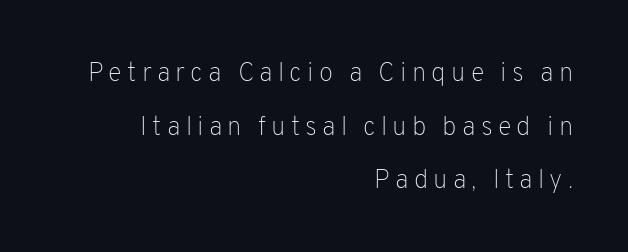
Leading: increased. Typeset ragged left — the right edge is the straight one. No italicization has been applied; the sample stays upright. Tracking value appears strongly positive — letters spread wide. Unbolded letterforms with no extra heft.
